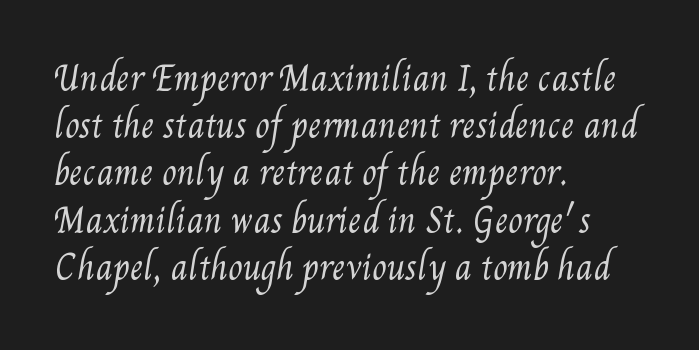
{"bold": "no", "weight": "regular", "width": "condensed", "stroke_contrast": "medium", "x_height": "small", "monospaced": "no", "underline": "no", "align": "left", "line_spacing": "normal", "line_spacing_ratio": 1.43, "letter_spacing": "normal", "letter_spacing_em": 0.0, "glyph_px": 33}
